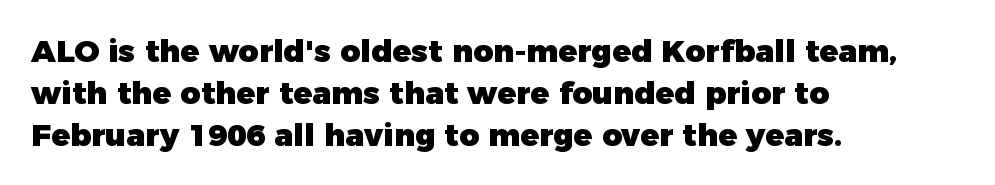
{"serif": "no", "italic": "no", "bold": "yes", "weight": "heavy", "width": "normal", "stroke_contrast": "low", "x_height": "medium", "monospaced": "no", "underline": "no", "align": "left", "line_spacing": "normal", "line_spacing_ratio": 1.35, "letter_spacing": "normal", "letter_spacing_em": 0.0, "glyph_px": 31}
